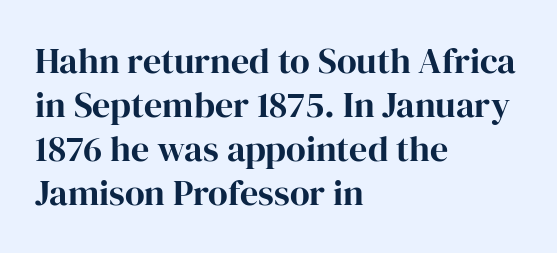
{"serif": "yes", "italic": "no", "width": "normal", "stroke_contrast": "high", "x_height": "medium", "monospaced": "no", "underline": "no", "align": "left", "line_spacing_ratio": 1.22, "letter_spacing": "normal", "letter_spacing_em": 0.0, "glyph_px": 36}
